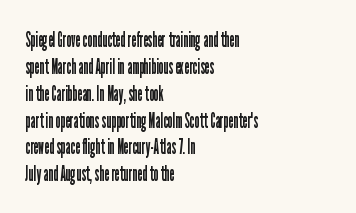
{"italic": "no", "bold": "no", "underline": "no", "align": "left", "line_spacing_ratio": 1.22, "letter_spacing": "normal", "letter_spacing_em": 0.0, "glyph_px": 22}
